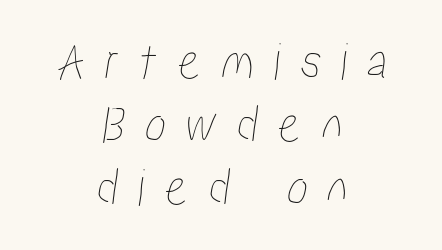
The image shows 54 px condensed type; set centered, line spacing 1.17x, unusually wide letter spacing (+0.36 em), not underlined; low stroke contrast and a medium x-height.
